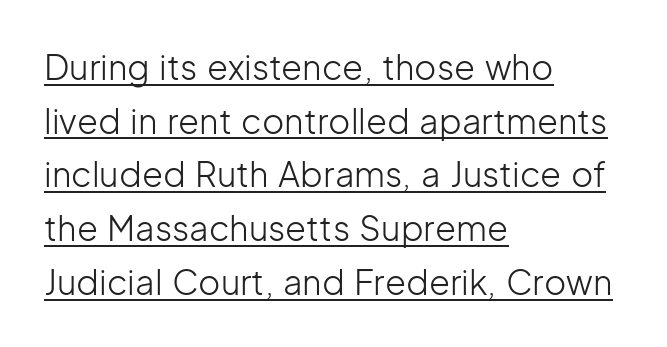
Each word holds together tightly as a unit, with standard inter-letter gaps. Spacing verdict: proportional, widths tailored to each character. Horizontally, the lines are justified to the leading edge only. Each new line begins a customary step beneath the previous one.
